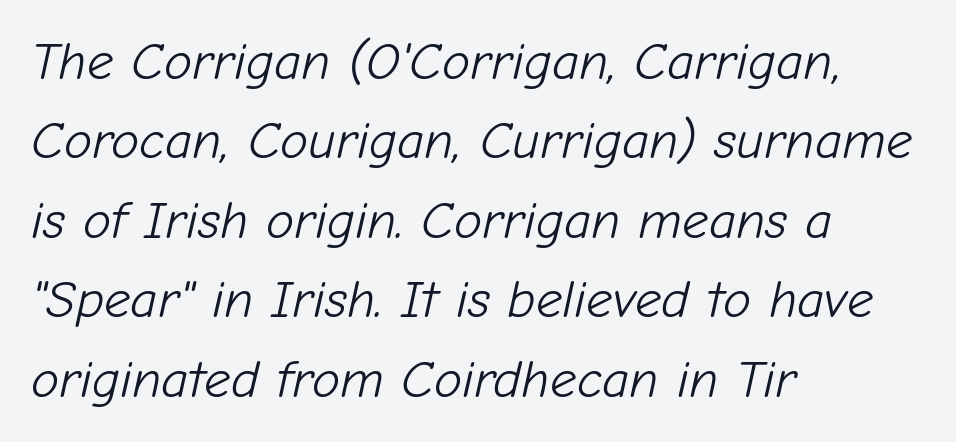
{"italic": "yes", "lean": "right", "slant_degrees": 12, "bold": "no", "weight": "light", "width": "normal", "stroke_contrast": "low", "x_height": "medium", "monospaced": "no", "underline": "no", "align": "left", "line_spacing": "normal", "line_spacing_ratio": 1.5, "letter_spacing": "normal", "letter_spacing_em": 0.0, "glyph_px": 53}
